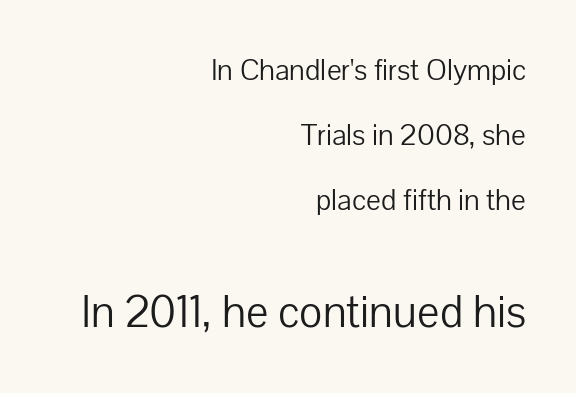
{"serif": "no", "italic": "no", "bold": "no", "weight": "light", "width": "normal", "stroke_contrast": "low", "x_height": "medium", "monospaced": "no", "underline": "no", "align": "right", "line_spacing": "loose", "line_spacing_ratio": 2.09, "letter_spacing": "normal", "letter_spacing_em": 0.0, "larger_block": "second", "size_ratio": 1.52, "glyph_px": 47}
